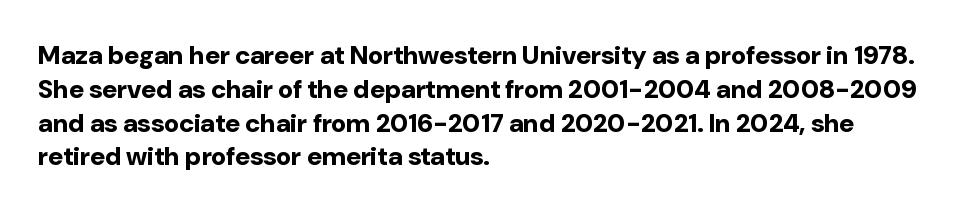
{"italic": "no", "bold": "yes", "underline": "no", "align": "left", "line_spacing": "normal", "line_spacing_ratio": 1.3, "letter_spacing": "normal", "letter_spacing_em": 0.0, "glyph_px": 26}
